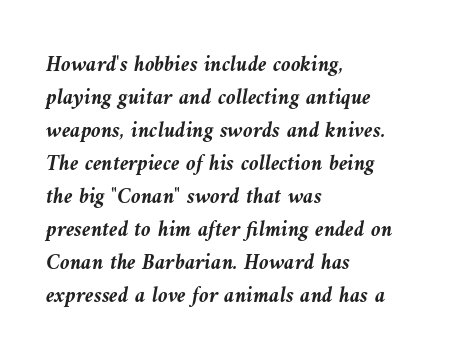
The image shows 22 px bold type, italic (leaning left); set left-aligned, normal line spacing (1.5x), normal letter spacing, not underlined.
